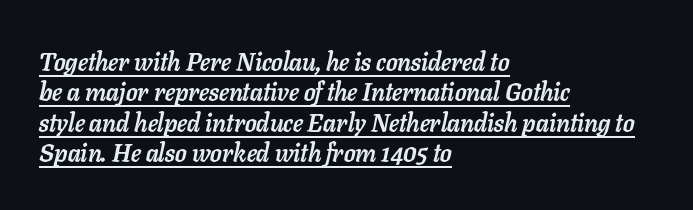
Designer's note — italics engaged. Where is the straight margin? On the left. You can see a thin bar hugging the bottom of the glyphs. These lines keep a tight, regular rhythm from letter to letter. These words are printed bold, with thick strokes throughout.
